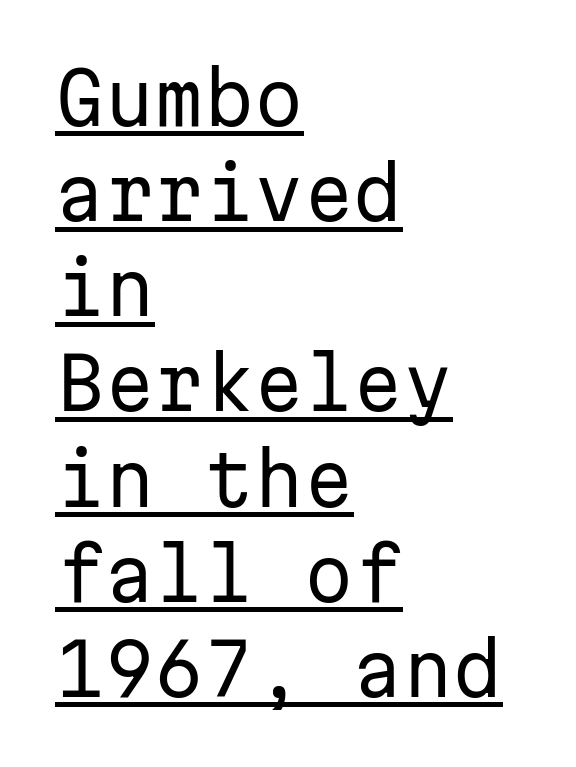
The image shows 71 px regular-weight sans-serif type, upright, monospaced; set left-aligned, normal line spacing (1.34x), normal letter spacing, underlined; low stroke contrast and a medium x-height.
